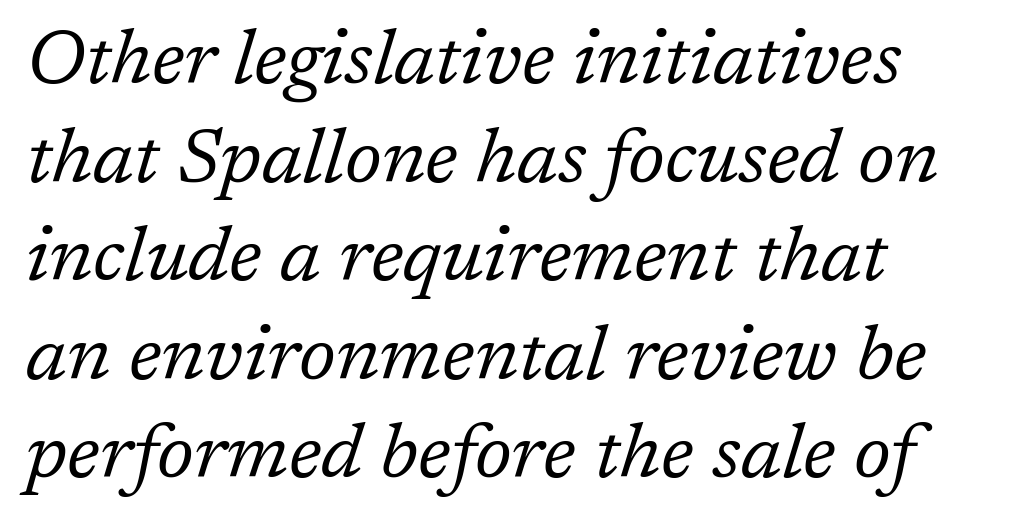
You could not count columns in this text — the font is proportionally spaced. These lines were composed using italics. The face used here is seriffed, in the tradition of book romans. A normal amount of white space separates one row of letters from the next.
